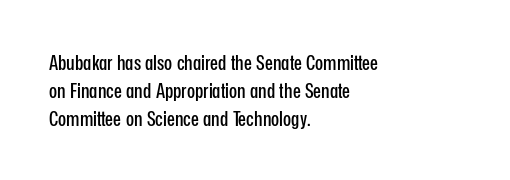
{"italic": "no", "underline": "no", "align": "left", "line_spacing": "normal", "line_spacing_ratio": 1.33, "letter_spacing": "normal", "letter_spacing_em": 0.0, "glyph_px": 21}
